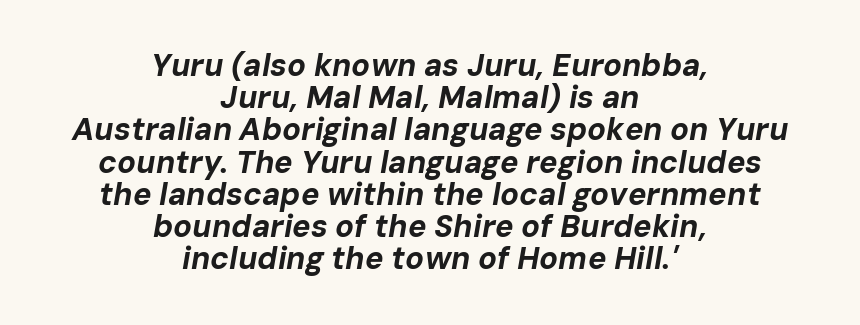
Q: Is the text bold? A: Yes.
Q: Is the text italic (slanted)? A: Yes, it leans right by about 10 degrees.
Q: Is the text underlined? A: No.
Q: How is the paragraph aligned? A: Centered.
Q: Is the spacing between letters normal or unusually wide? A: Normal.
Q: Is the spacing between lines tight, normal or loose? A: Tight.
Q: Width (condensed, normal, or wide)? A: Normal.
Q: Stroke contrast? A: Low.
Q: x-height? A: Medium.
Q: Monospaced? A: No.
